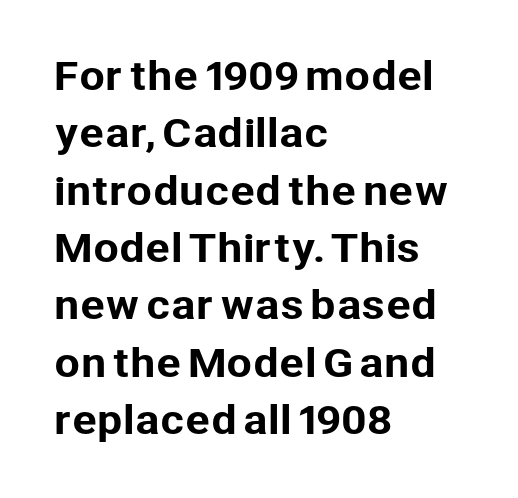
Check where the strokes stop: nothing finishes them off — pure sans. Whoever set this chose a conventional vertical rhythm. Ordinary non-slanted type is in use. Underlining? Definitely not there. Line starts are locked; line ends wander. These lines are rendered in a variable-pitch font.
